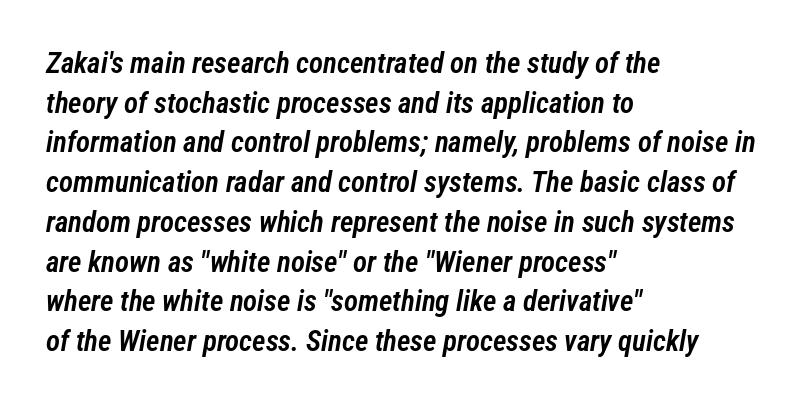
{"italic": "yes", "lean": "right", "slant_degrees": 12, "bold": "semi", "weight": "semibold", "width": "condensed", "stroke_contrast": "low", "x_height": "medium", "monospaced": "no", "underline": "no", "align": "left", "line_spacing": "normal", "line_spacing_ratio": 1.37, "letter_spacing": "normal", "letter_spacing_em": 0.0, "glyph_px": 29}
